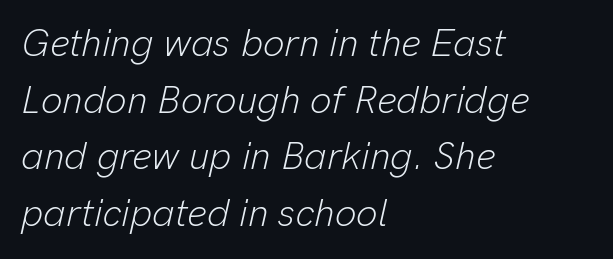
{"italic": "yes", "lean": "right", "slant_degrees": 13, "bold": "no", "weight": "light", "width": "normal", "stroke_contrast": "low", "x_height": "medium", "monospaced": "no", "underline": "no", "align": "left", "line_spacing": "normal", "line_spacing_ratio": 1.49, "letter_spacing": "normal", "letter_spacing_em": 0.0, "glyph_px": 38}
